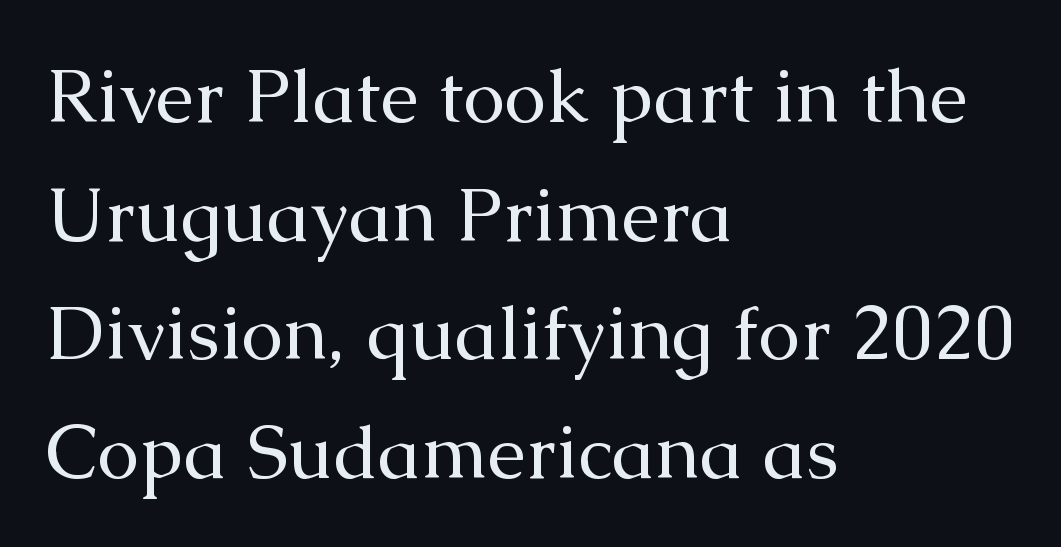
The image shows 76 px regular-weight serif type, upright; set left-aligned, normal line spacing (1.56x), normal letter spacing, not underlined; medium stroke contrast and a medium x-height.
